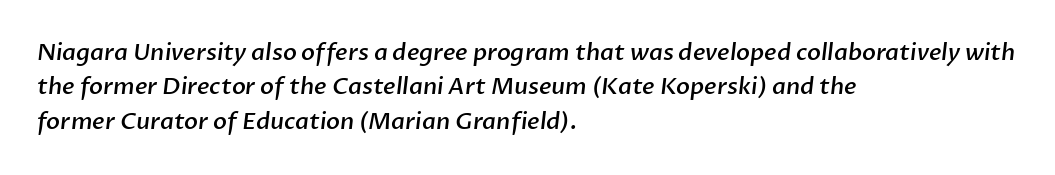
Q: Is the text bold? A: Semi-bold.
Q: Is the text underlined? A: No.
Q: How is the paragraph aligned? A: Left-aligned.
Q: Is the spacing between letters normal or unusually wide? A: Normal.
Q: Is the spacing between lines tight, normal or loose? A: Normal.
